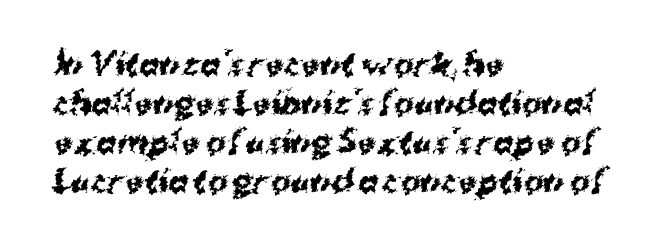
{"serif": "no", "bold": "yes", "weight": "bold", "width": "normal", "stroke_contrast": "medium", "x_height": "medium", "monospaced": "no", "underline": "no", "align": "left", "line_spacing": "normal", "line_spacing_ratio": 1.3, "letter_spacing": "normal", "letter_spacing_em": 0.0, "glyph_px": 30}
